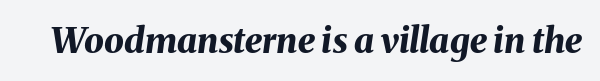
Varying glyph widths throughout — classic text-font behaviour. Is the letter spacing exaggerated? No — it looks like the ordinary default. Typographic density is high because the face is bold. Every character sits at an angle, as italics do. The baseline area is clear.
